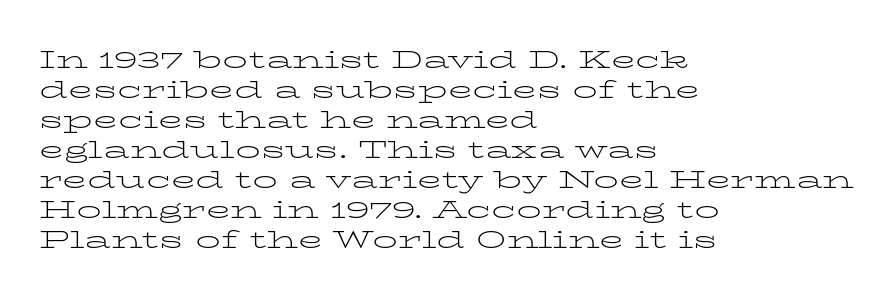
Q: Is the text bold? A: No.
Q: Is the text italic (slanted)? A: No, it is upright.
Q: Is the text underlined? A: No.
Q: How is the paragraph aligned? A: Left-aligned.
Q: Is the spacing between letters normal or unusually wide? A: Normal.
